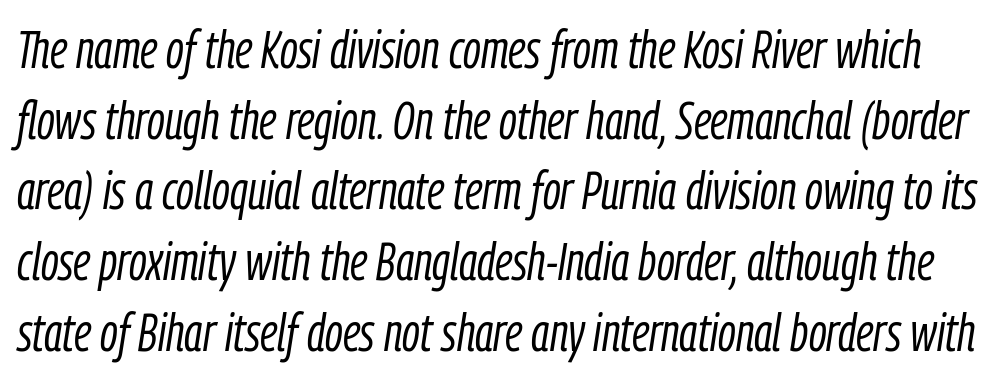
The image shows 52 px light, condensed type, italic (leaning right); set normal line spacing (1.36x), normal letter spacing, not underlined; low stroke contrast and a medium x-height.
